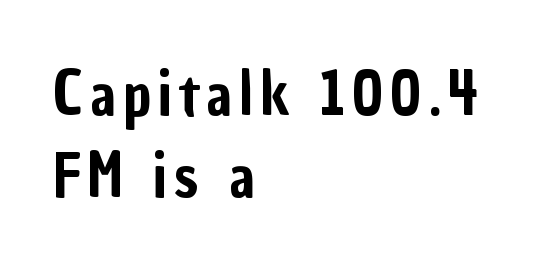
{"serif": "no", "italic": "no", "width": "condensed", "stroke_contrast": "low", "x_height": "medium", "monospaced": "no", "underline": "no", "align": "left", "line_spacing": "normal", "line_spacing_ratio": 1.37, "glyph_px": 60}
